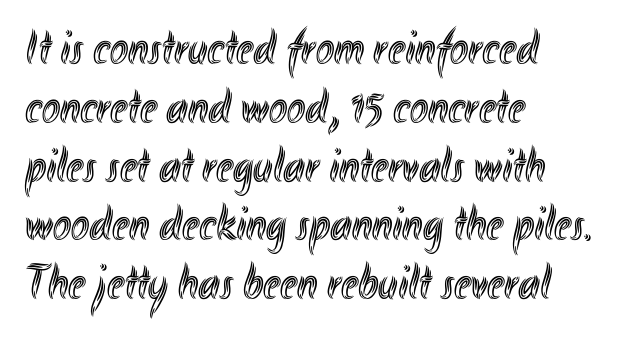
Q: Is the text italic (slanted)? A: Yes.
Q: Is the text underlined? A: No.
Q: How is the paragraph aligned? A: Left-aligned.
Q: Is the spacing between letters normal or unusually wide? A: Normal.
Q: Width (condensed, normal, or wide)? A: Condensed.
Q: x-height? A: Small.
Q: Monospaced? A: No.
